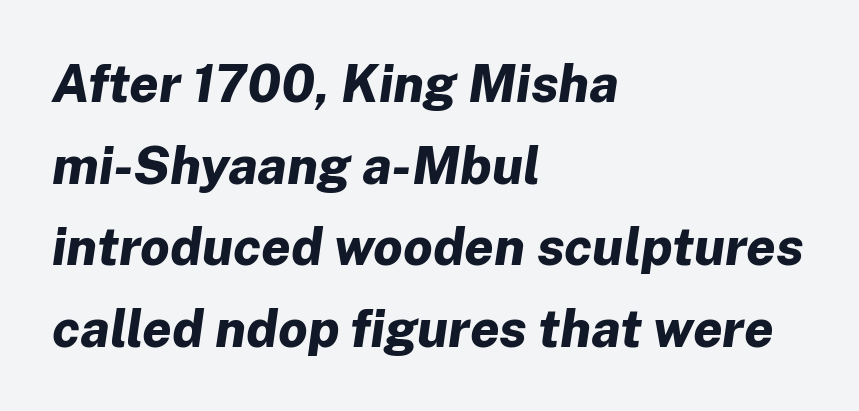
{"italic": "yes", "lean": "right", "slant_degrees": 8, "bold": "yes", "weight": "bold", "width": "normal", "stroke_contrast": "low", "x_height": "medium", "monospaced": "no", "underline": "no", "align": "left", "line_spacing": "normal", "line_spacing_ratio": 1.57, "letter_spacing": "normal", "letter_spacing_em": 0.0, "glyph_px": 52}
